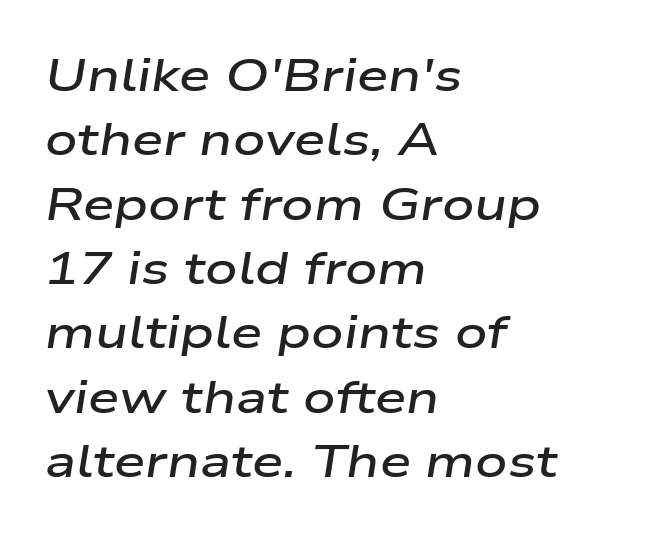
Q: Is the text bold? A: Semi-bold.
Q: Is the text italic (slanted)? A: Yes, it leans right by about 9 degrees.
Q: Is the text underlined? A: No.
Q: How is the paragraph aligned? A: Left-aligned.
Q: Is the spacing between letters normal or unusually wide? A: Normal.
Q: Is the spacing between lines tight, normal or loose? A: Normal.
Q: Width (condensed, normal, or wide)? A: Wide.
Q: Stroke contrast? A: Low.
Q: x-height? A: Medium.
Q: Monospaced? A: No.
